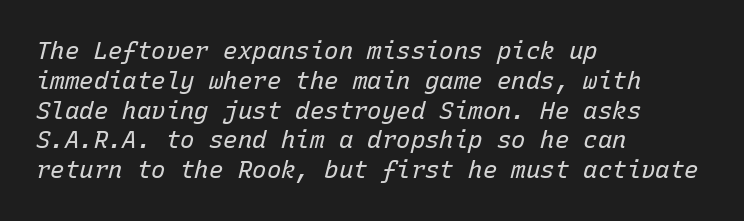
Q: Is the text bold? A: No.
Q: Is the text italic (slanted)? A: Yes, it leans right by about 15 degrees.
Q: Is the text underlined? A: No.
Q: How is the paragraph aligned? A: Left-aligned.
Q: Is the spacing between letters normal or unusually wide? A: Normal.
